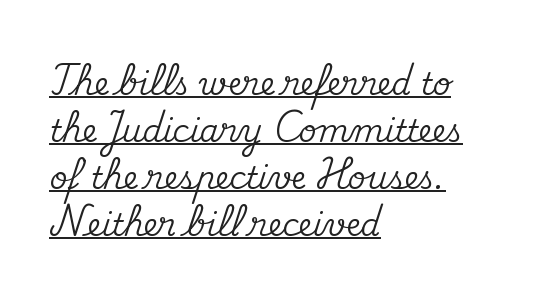
Q: Is the text italic (slanted)? A: Yes.
Q: Is the typeface a serif or a sans-serif typeface? A: Serif.
Q: Is the text underlined? A: Yes.
Q: How is the paragraph aligned? A: Left-aligned.
Q: Is the spacing between letters normal or unusually wide? A: Normal.
Q: Is the spacing between lines tight, normal or loose? A: Normal.
Q: Width (condensed, normal, or wide)? A: Normal.
Q: Stroke contrast? A: Medium.
Q: x-height? A: Small.
Q: Monospaced? A: No.
